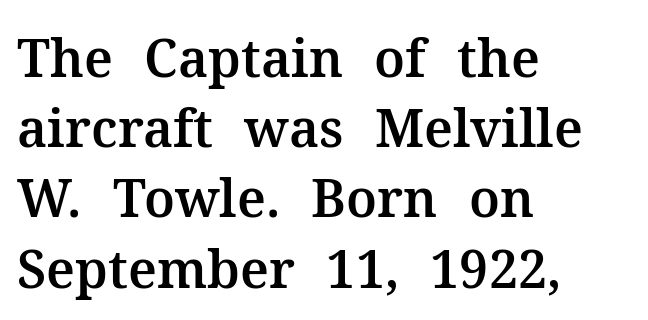
You could call the tracking neutral — neither tight nor loose. This is roman type, the default non-slanted kind. The line-height multiplier appears to be the usual default. Reading down the block, your eye returns to a fixed left position each line.
